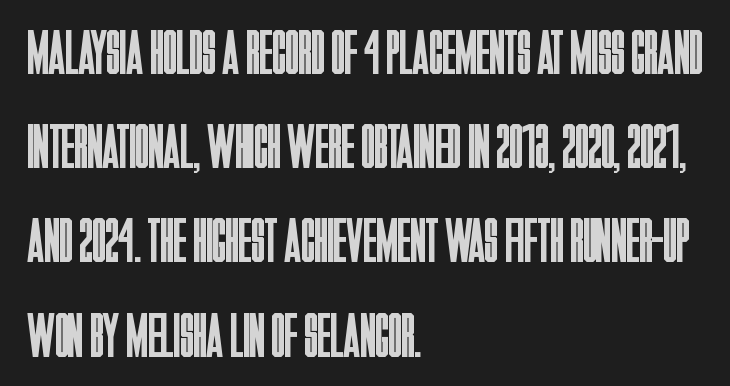
The image shows 62 px regular-weight, condensed sans-serif type, upright; set left-aligned, normal line spacing (1.52x), normal letter spacing, not underlined; low stroke contrast and a large x-height.
